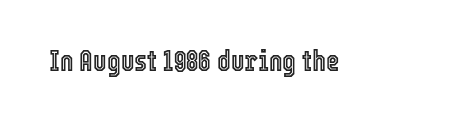
Q: Is the text italic (slanted)? A: No, it is upright.
Q: Is the text underlined? A: No.
Q: Is the spacing between letters normal or unusually wide? A: Normal.
Q: Width (condensed, normal, or wide)? A: Condensed.
Q: x-height? A: Medium.
Q: Monospaced? A: No.
